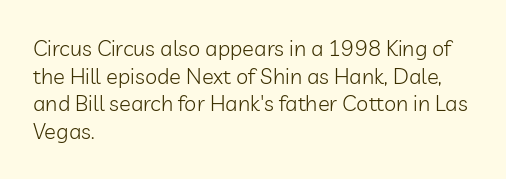
{"italic": "no", "bold": "no", "underline": "no", "align": "left", "line_spacing": "normal", "line_spacing_ratio": 1.26, "letter_spacing": "normal", "letter_spacing_em": 0.0, "glyph_px": 22}
